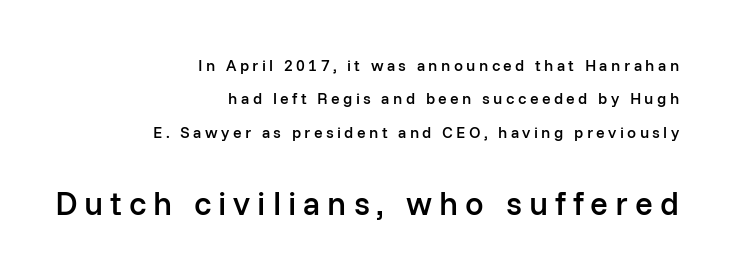
{"serif": "no", "italic": "no", "bold": "semi", "weight": "semibold", "width": "normal", "stroke_contrast": "low", "x_height": "medium", "monospaced": "no", "underline": "no", "align": "right", "line_spacing": "loose", "line_spacing_ratio": 2.09, "letter_spacing": "wide", "letter_spacing_em": 0.21, "larger_block": "second", "size_ratio": 2.06, "glyph_px": 33}
